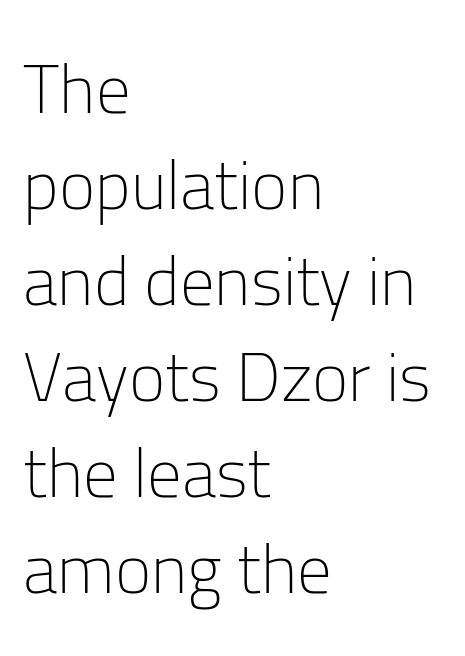
{"serif": "no", "italic": "no", "bold": "no", "weight": "light", "width": "normal", "stroke_contrast": "low", "x_height": "medium", "monospaced": "no", "underline": "no", "align": "left", "line_spacing": "normal", "line_spacing_ratio": 1.39, "letter_spacing": "normal", "letter_spacing_em": 0.0, "glyph_px": 69}
